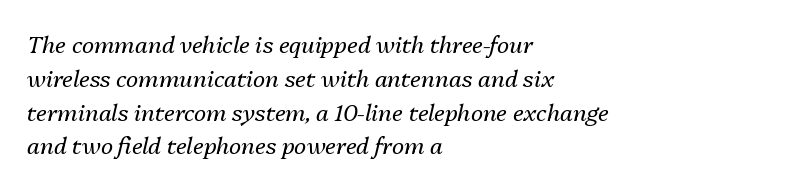
Q: Is the text bold? A: No.
Q: Is the text italic (slanted)? A: Yes, it leans right by about 13 degrees.
Q: Is the text underlined? A: No.
Q: How is the paragraph aligned? A: Left-aligned.
Q: Is the spacing between letters normal or unusually wide? A: Normal.
Q: Is the spacing between lines tight, normal or loose? A: Normal.
